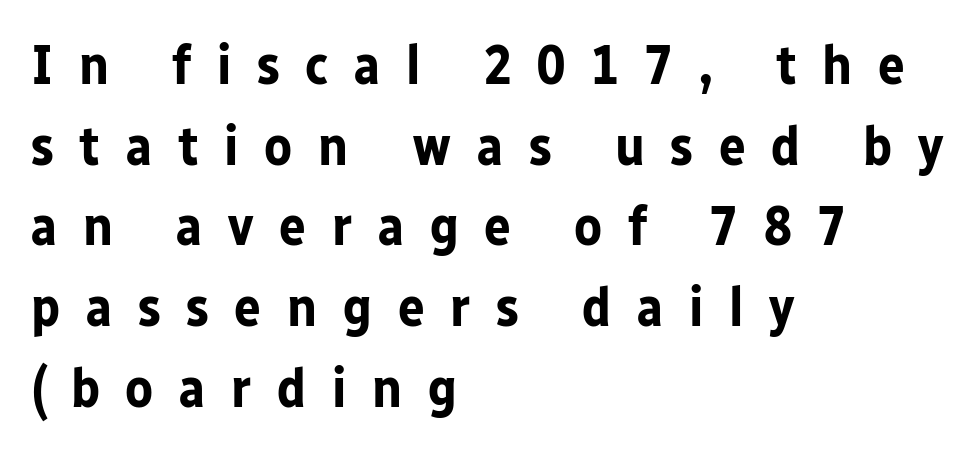
{"serif": "no", "italic": "no", "bold": "yes", "weight": "bold", "width": "normal", "stroke_contrast": "low", "x_height": "medium", "monospaced": "no", "underline": "no", "align": "left", "line_spacing": "normal", "line_spacing_ratio": 1.44, "letter_spacing": "wide", "letter_spacing_em": 0.46, "glyph_px": 56}
